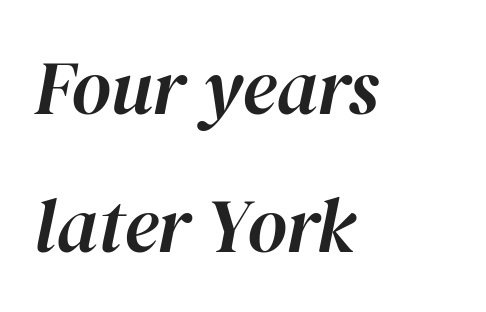
{"italic": "yes", "lean": "right", "slant_degrees": 12, "width": "normal", "stroke_contrast": "high", "x_height": "medium", "monospaced": "no", "underline": "no", "align": "left", "line_spacing_ratio": 1.82, "letter_spacing": "normal", "letter_spacing_em": 0.0, "glyph_px": 76}
